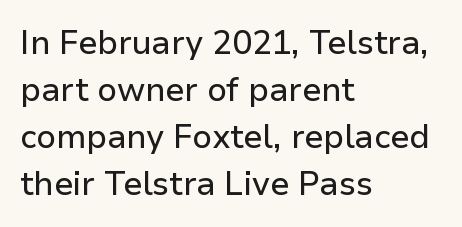
Q: Is the text italic (slanted)? A: No, it is upright.
Q: Is the typeface a serif or a sans-serif typeface? A: Sans-serif.
Q: Is the text underlined? A: No.
Q: How is the paragraph aligned? A: Left-aligned.
Q: Is the spacing between letters normal or unusually wide? A: Normal.
Q: Is the spacing between lines tight, normal or loose? A: Normal.
Q: Width (condensed, normal, or wide)? A: Normal.
Q: Stroke contrast? A: Low.
Q: x-height? A: Medium.
Q: Monospaced? A: No.
